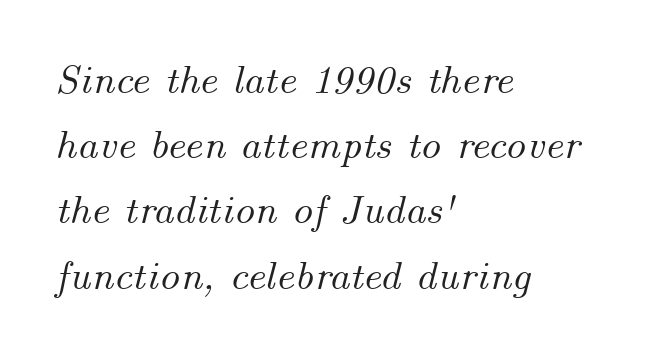
Inter-character spacing is left at the font's built-in metrics. Line spacing here is normal. The strip under each line holds only bare page. These lines are rendered in a variable-pitch font. Is the block centered? No — it sits flush against the left margin.
